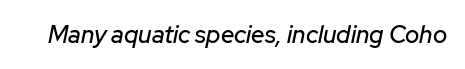
Q: Is the text italic (slanted)? A: Yes, it leans right by about 12 degrees.
Q: Is the text underlined? A: No.
Q: Is the spacing between letters normal or unusually wide? A: Normal.
